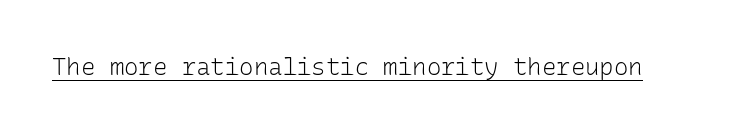
The image shows 24 px text type, upright; set normal letter spacing, underlined.
